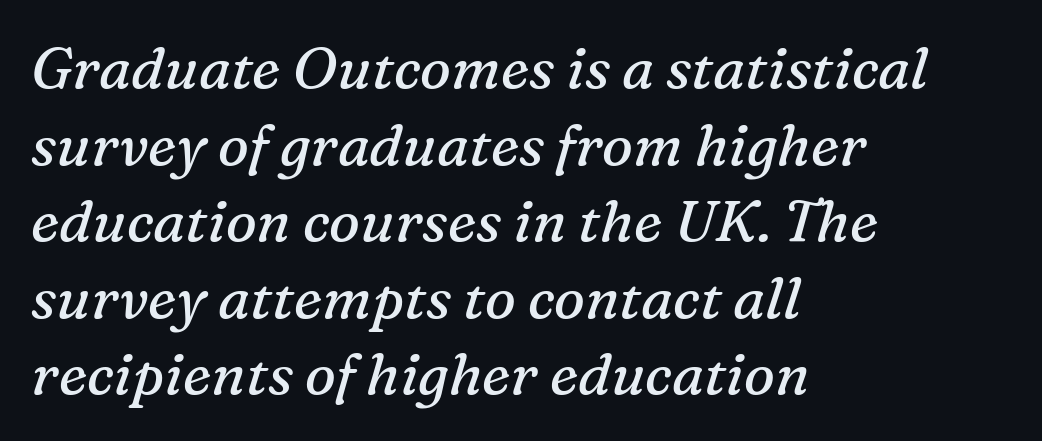
Line beginnings align vertically; line endings do not. Serifs: yes, visible at the terminals of the letterforms. Weight: regular or lighter. You could not count columns in this text — the font is proportionally spaced. Does extra space separate the letters? No, they use regular spacing. A typesetter would call this leading conventional body-copy spacing.
